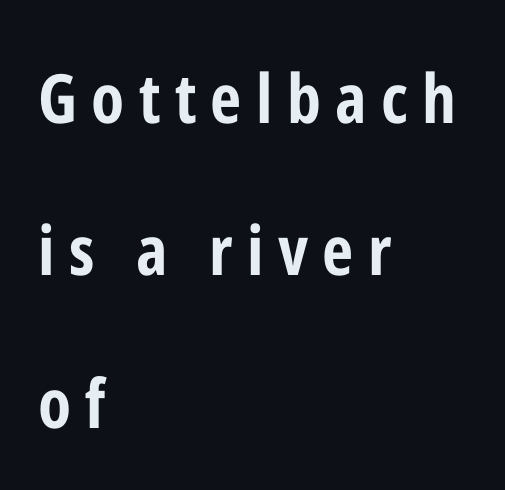
The image shows 68 px bold, condensed sans-serif type, upright; set left-aligned, loose line spacing (2.24x), unusually wide letter spacing (+0.21 em), not underlined; low stroke contrast and a medium x-height.
